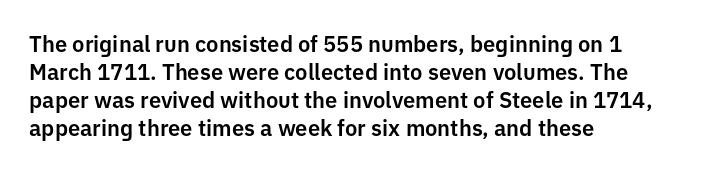
In terms of leading, this rendering sits right in the middle. Do the letters lean? They stand straight. These lines stack with their left ends in a neat column. The zone under the glyphs is completely vacant. The letters sit at their default tracking, neither squeezed nor spread.
